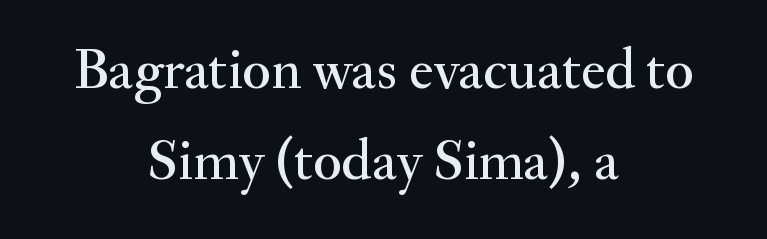
Q: Is the text italic (slanted)? A: No, it is upright.
Q: Is the typeface a serif or a sans-serif typeface? A: Serif.
Q: Is the text underlined? A: No.
Q: How is the paragraph aligned? A: Centered.
Q: Is the spacing between letters normal or unusually wide? A: Normal.
Q: Is the spacing between lines tight, normal or loose? A: Normal.
Q: Width (condensed, normal, or wide)? A: Normal.
Q: Stroke contrast? A: Medium.
Q: x-height? A: Small.
Q: Monospaced? A: No.
